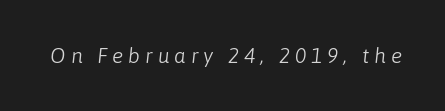
{"italic": "yes", "lean": "right", "slant_degrees": 6, "bold": "no", "underline": "no", "letter_spacing": "wide", "letter_spacing_em": 0.23, "glyph_px": 21}
